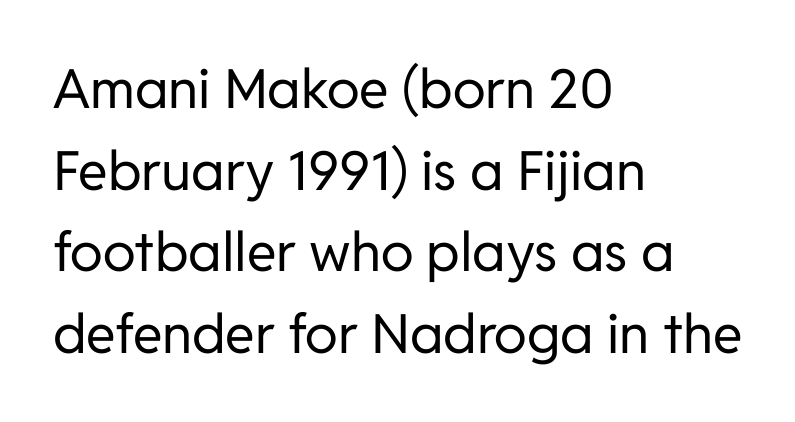
{"serif": "no", "italic": "no", "bold": "no", "weight": "regular", "width": "normal", "stroke_contrast": "low", "x_height": "medium", "monospaced": "no", "underline": "no", "align": "left", "line_spacing": "normal", "line_spacing_ratio": 1.51, "letter_spacing": "normal", "letter_spacing_em": 0.0, "glyph_px": 54}
